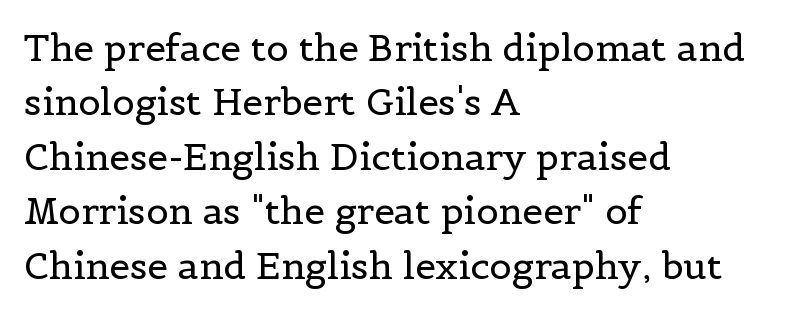
{"serif": "yes", "italic": "no", "bold": "no", "weight": "regular", "width": "normal", "x_height": "medium", "monospaced": "no", "underline": "no", "align": "left", "line_spacing": "normal", "line_spacing_ratio": 1.47, "letter_spacing": "normal", "letter_spacing_em": 0.0, "glyph_px": 37}
